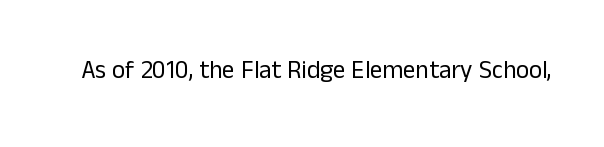
Q: Is the text bold? A: No.
Q: Is the text italic (slanted)? A: No, it is upright.
Q: Is the text underlined? A: No.
Q: Is the spacing between letters normal or unusually wide? A: Normal.
